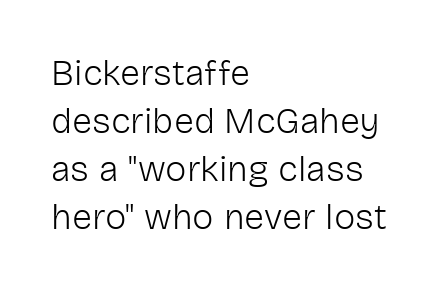
The image shows 36 px light sans-serif type, upright; set left-aligned, normal line spacing (1.33x), normal letter spacing, not underlined; low stroke contrast and a medium x-height.
